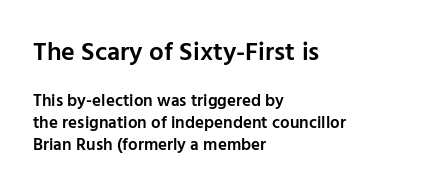
Q: Is the text bold? A: Semi-bold.
Q: Is the text italic (slanted)? A: No, it is upright.
Q: Is the text underlined? A: No.
Q: How is the paragraph aligned? A: Left-aligned.
Q: Is the spacing between letters normal or unusually wide? A: Normal.
Q: Is the spacing between lines tight, normal or loose? A: Normal.
Q: Which block of text is set in a larger size, the first (top) or the second (bottom)? A: The first (top) one.
